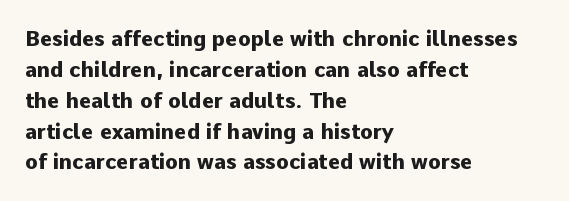
{"italic": "no", "bold": "yes", "underline": "no", "align": "left", "line_spacing": "normal", "line_spacing_ratio": 1.47, "letter_spacing": "normal", "letter_spacing_em": 0.0, "glyph_px": 21}
